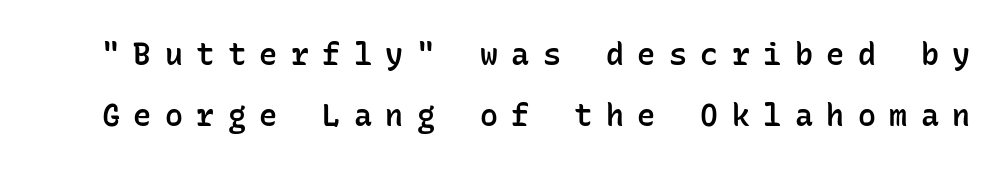
The typography opts for an upright posture over an oblique one. Monospaced: the letters line up in strict vertical columns. A typesetter would call this heavily tracked-out type. Words float on clear page, feet unadorned. As a designer I'd log this as weight 600, semibold.
